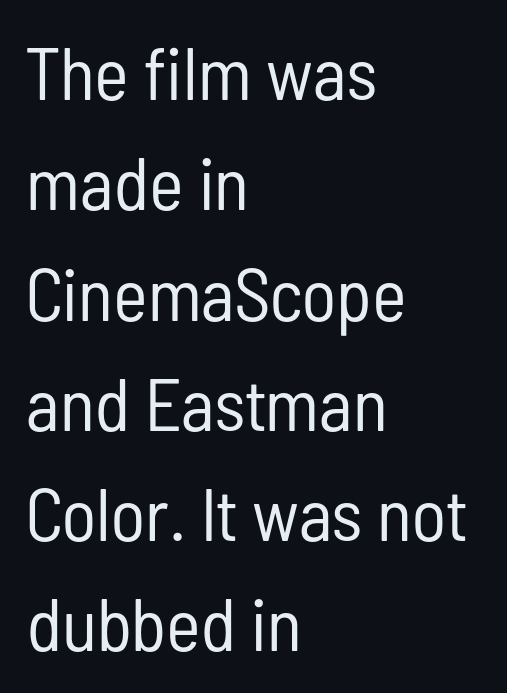
Rule under the text: the space is simply empty. Teacher's note: observe the even left margin — that is flush-left alignment. The passage shown stacks its lines at a standard gap. No letter is thick-stroked: the sample isn't bold. A typesetter would call this proportional, since set widths differ per character. Glyph-to-glyph distance matches everyday printed text.
